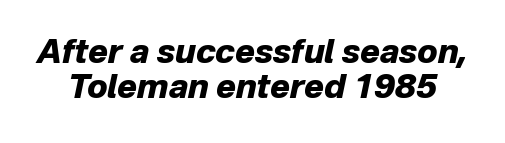
{"italic": "yes", "lean": "right", "slant_degrees": 12, "bold": "yes", "weight": "heavy", "width": "normal", "stroke_contrast": "low", "x_height": "medium", "monospaced": "no", "underline": "no", "line_spacing": "tight", "line_spacing_ratio": 1.05, "letter_spacing": "normal", "letter_spacing_em": 0.0, "glyph_px": 33}
